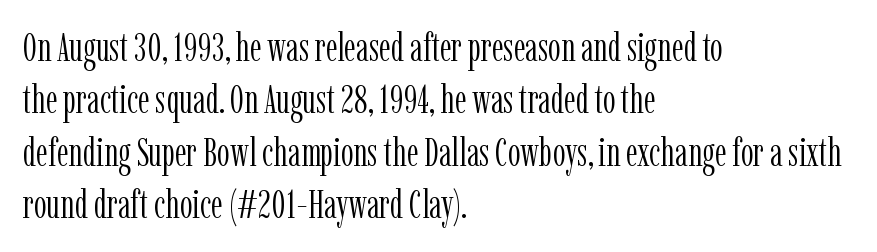
Nope, not italic — everything's standing straight. This rendering employs a face with finishing strokes, i.e., a serif. These lines are rendered in a variable-pitch font. All the whitespace from short lines collects on the right. Stems and bowls with no extra thickness — not bold.
